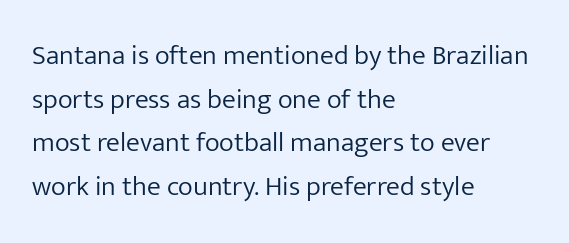
Whoever set this chose a conventional vertical rhythm. These lines are composed in type without serifs. Here the designer chose a conventional face with non-uniform glyph widths. The paragraph shown leans on its left margin. Plain, unruled lines of type. Ascenders rise straight up at ninety degrees.
